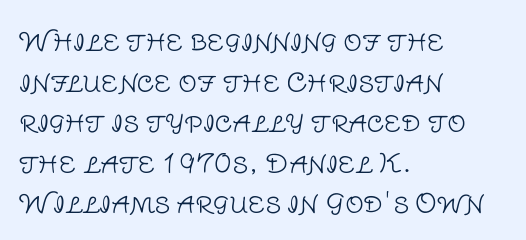
{"bold": "no", "underline": "no", "align": "left", "line_spacing": "normal", "line_spacing_ratio": 1.56, "letter_spacing": "normal", "letter_spacing_em": 0.0, "glyph_px": 26}
